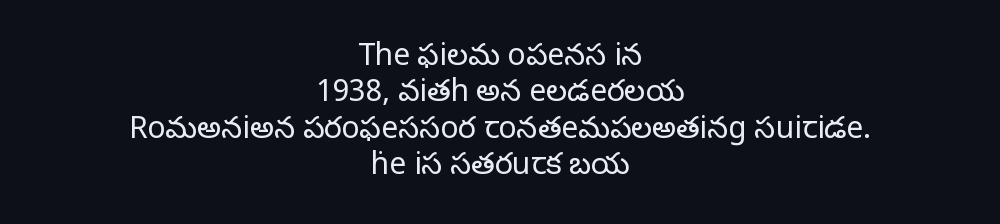
Honestly, there is no underline to notice here at all. The specimen reads as upright at a glance. On a weight scale, this lands at 450 or below. The letters sit at their default tracking, neither squeezed nor spread.
